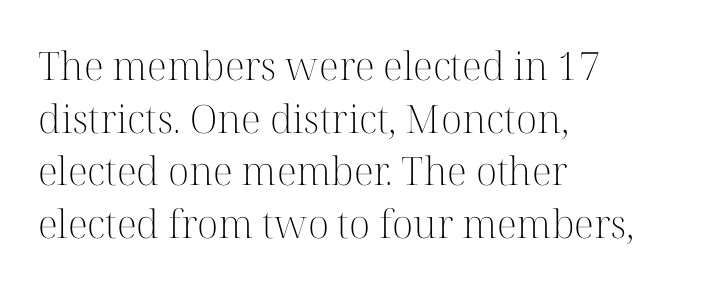
{"serif": "yes", "italic": "no", "bold": "no", "weight": "light", "width": "normal", "stroke_contrast": "high", "x_height": "medium", "monospaced": "no", "underline": "no", "align": "left", "line_spacing": "normal", "line_spacing_ratio": 1.35, "letter_spacing": "normal", "letter_spacing_em": 0.0, "glyph_px": 39}
